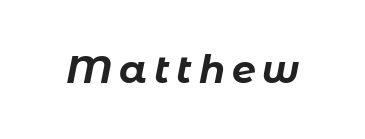
Q: Is the text bold? A: Yes.
Q: Is the text italic (slanted)? A: Yes, it leans right by about 11 degrees.
Q: Is the text underlined? A: No.
Q: Width (condensed, normal, or wide)? A: Normal.
Q: Stroke contrast? A: Low.
Q: x-height? A: Medium.
Q: Monospaced? A: No.
